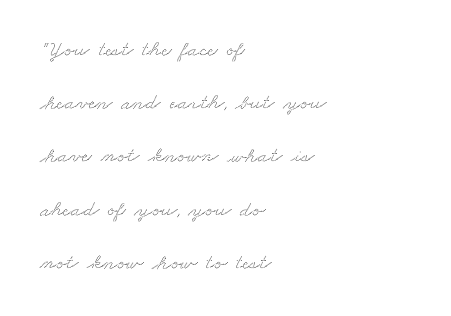
The image shows 22 px text type; set left-aligned, loose line spacing (2.42x), normal letter spacing, not underlined.
